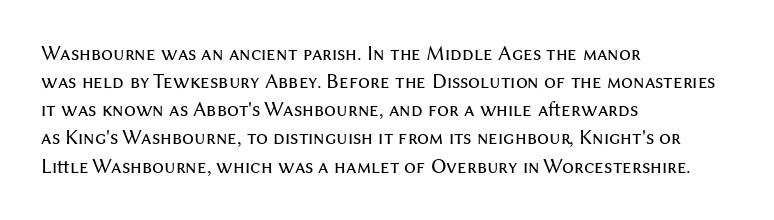
Q: Is the text bold? A: No.
Q: Is the text italic (slanted)? A: No, it is upright.
Q: Is the text underlined? A: No.
Q: How is the paragraph aligned? A: Left-aligned.
Q: Is the spacing between letters normal or unusually wide? A: Normal.
Q: Is the spacing between lines tight, normal or loose? A: Normal.
